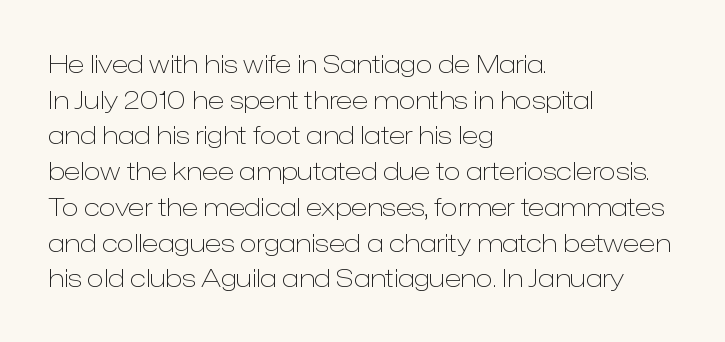
{"italic": "no", "bold": "no", "underline": "no", "align": "left", "line_spacing": "normal", "line_spacing_ratio": 1.43, "letter_spacing": "normal", "letter_spacing_em": 0.0, "glyph_px": 25}
